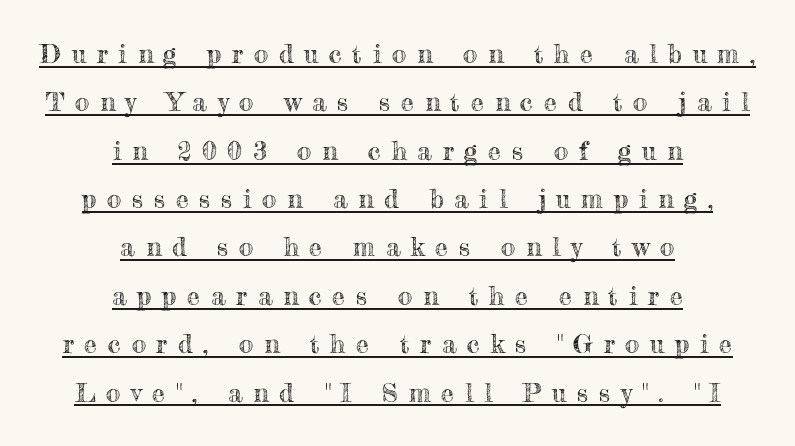
Q: Is the text italic (slanted)? A: No, it is upright.
Q: Is the text underlined? A: Yes.
Q: How is the paragraph aligned? A: Centered.
Q: Is the spacing between letters normal or unusually wide? A: Unusually wide.
